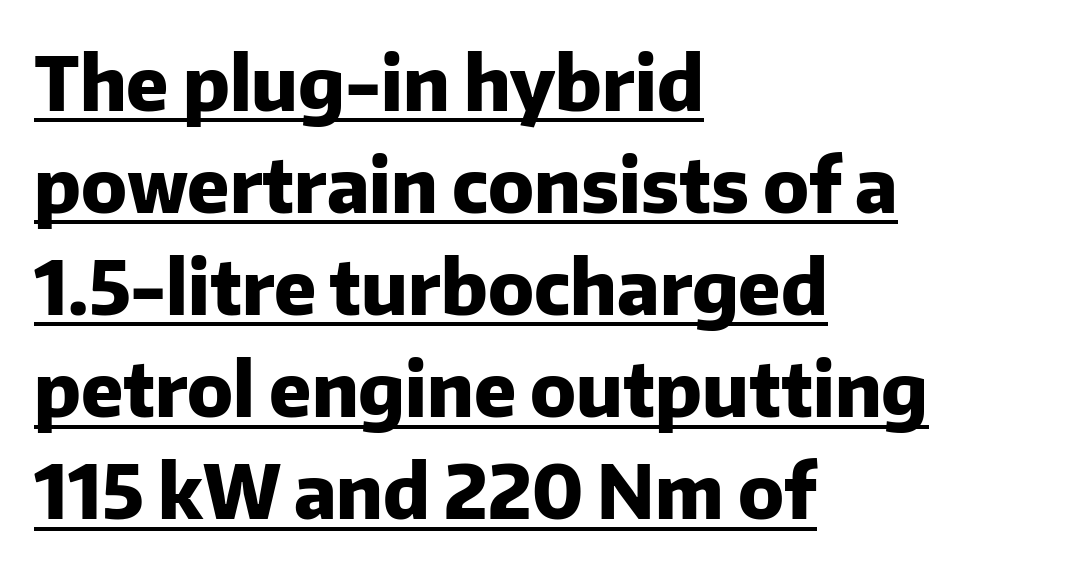
Q: Is the text bold? A: Yes.
Q: Is the text italic (slanted)? A: No, it is upright.
Q: Is the typeface a serif or a sans-serif typeface? A: Sans-serif.
Q: Is the text underlined? A: Yes.
Q: How is the paragraph aligned? A: Left-aligned.
Q: Is the spacing between letters normal or unusually wide? A: Normal.
Q: Is the spacing between lines tight, normal or loose? A: Normal.
Q: Width (condensed, normal, or wide)? A: Normal.
Q: Stroke contrast? A: Low.
Q: x-height? A: Medium.
Q: Monospaced? A: No.
